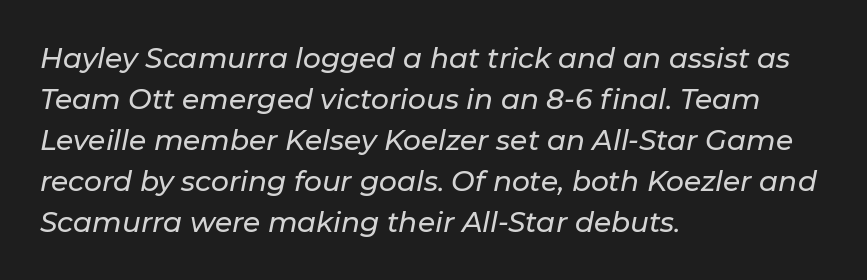
Q: Is the text italic (slanted)? A: Yes, it leans right by about 11 degrees.
Q: Is the text underlined? A: No.
Q: How is the paragraph aligned? A: Left-aligned.
Q: Is the spacing between letters normal or unusually wide? A: Normal.
Q: Is the spacing between lines tight, normal or loose? A: Normal.
Q: Width (condensed, normal, or wide)? A: Normal.
Q: Stroke contrast? A: Low.
Q: x-height? A: Medium.
Q: Monospaced? A: No.
